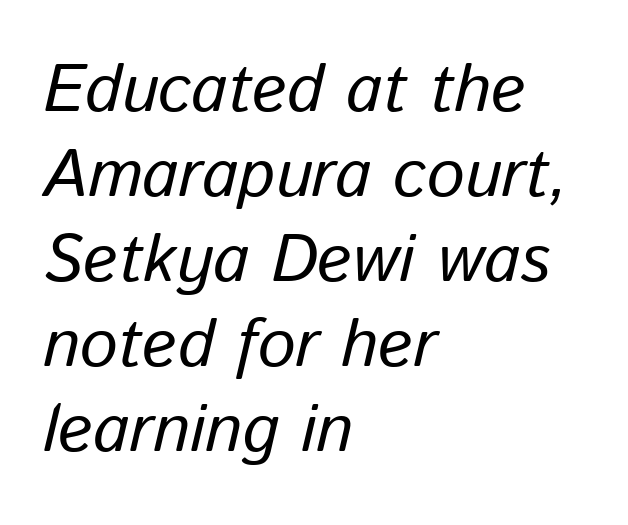
{"italic": "yes", "lean": "right", "slant_degrees": 13, "bold": "no", "weight": "regular", "width": "normal", "stroke_contrast": "low", "x_height": "medium", "monospaced": "no", "underline": "no", "align": "left", "line_spacing": "normal", "line_spacing_ratio": 1.27, "letter_spacing": "normal", "letter_spacing_em": 0.0, "glyph_px": 67}
